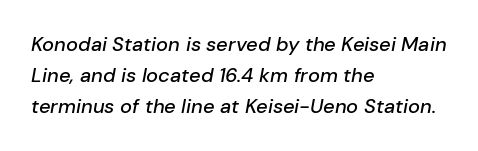
The strip under each line holds only bare page. Spacing between characters is what you'd get straight out of the box. Is the type slanted? Yes — the strokes lean at a clear angle. Every row of glyphs begins at an identical x-position on the left. Regarding leading, the lines here are spaced in the standard way.
